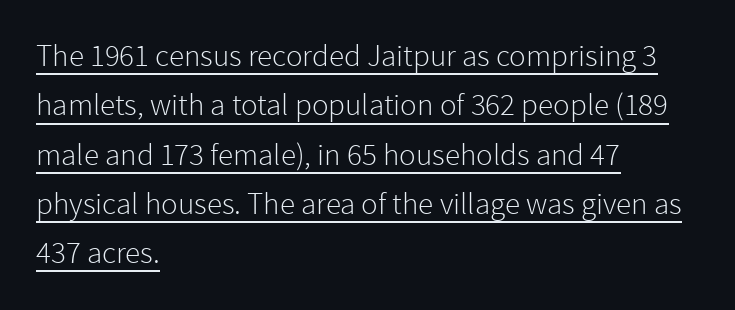
{"serif": "no", "italic": "no", "bold": "no", "weight": "light", "width": "normal", "stroke_contrast": "low", "x_height": "medium", "monospaced": "no", "underline": "yes", "align": "left", "line_spacing": "normal", "line_spacing_ratio": 1.59, "letter_spacing": "normal", "letter_spacing_em": 0.0, "glyph_px": 31}
